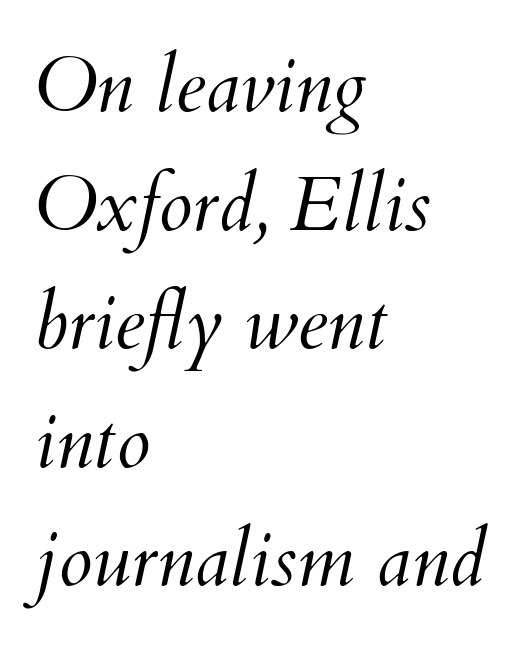
{"italic": "yes", "lean": "right", "slant_degrees": 12, "bold": "no", "weight": "light", "width": "normal", "stroke_contrast": "medium", "x_height": "small", "monospaced": "no", "underline": "no", "align": "left", "line_spacing": "normal", "line_spacing_ratio": 1.54, "letter_spacing": "normal", "letter_spacing_em": 0.0, "glyph_px": 77}
